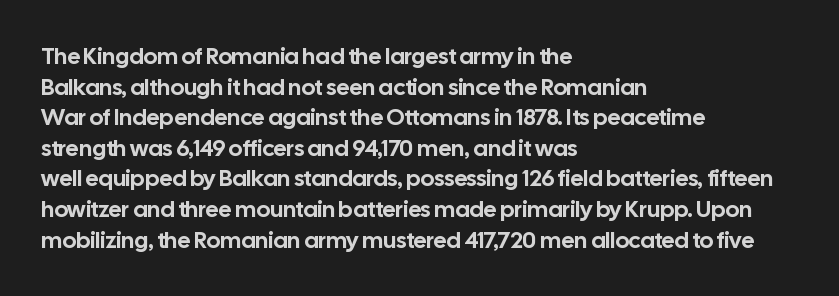
A typesetter would call this leading conventional body-copy spacing. No italicization has been applied; the sample stays upright. Tracking value appears to be zero — textbook default spacing. Short and long lines alike share a common starting point at left. Decoration check: the copy has no underline.
